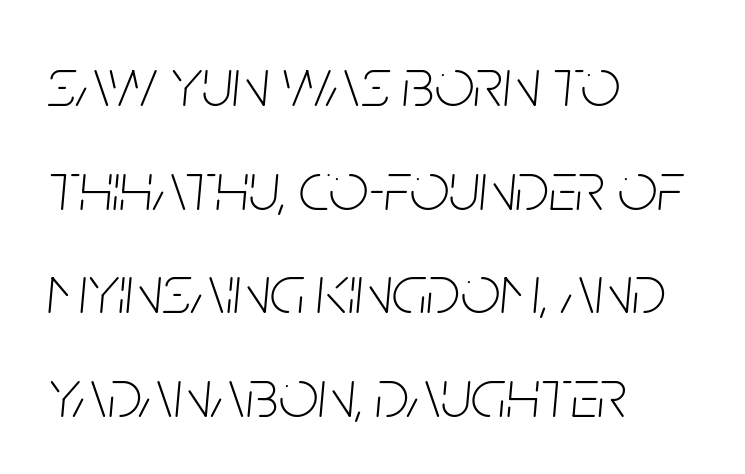
The image shows 70 px thin, condensed type, italic (leaning right); set left-aligned, normal line spacing (1.48x), normal letter spacing, not underlined; low stroke contrast and a large x-height.
